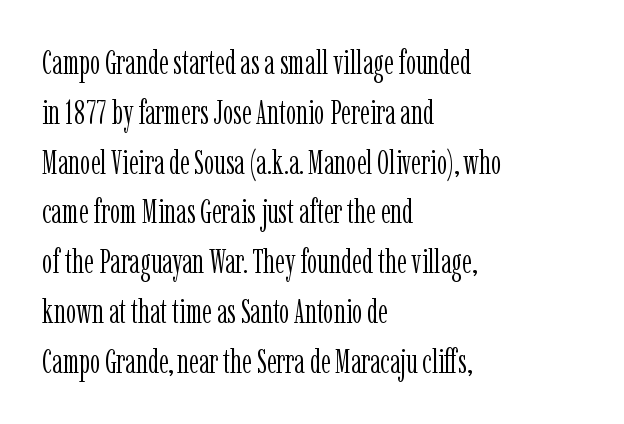
This sample keeps an unexceptional amount of space between lines. The passage shown is typed in a proportional face where columns would drift. Alignment: flush left. This is serif lettering, the kind often seen in printed books.
